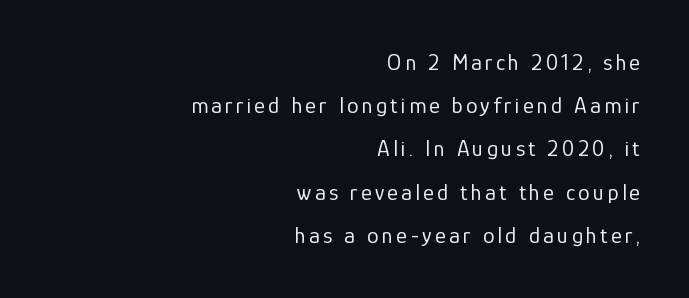
Q: Is the text bold? A: No.
Q: Is the text italic (slanted)? A: No, it is upright.
Q: Is the text underlined? A: No.
Q: How is the paragraph aligned? A: Right-aligned.
